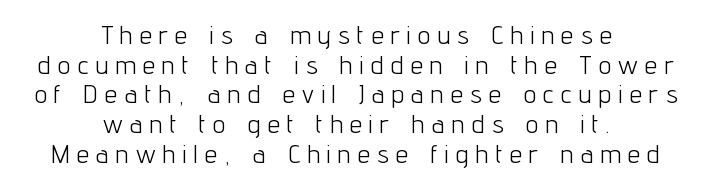
The image shows 25 px text type, upright; set centered, line spacing 1.19x, unusually wide letter spacing (+0.3 em), not underlined.
